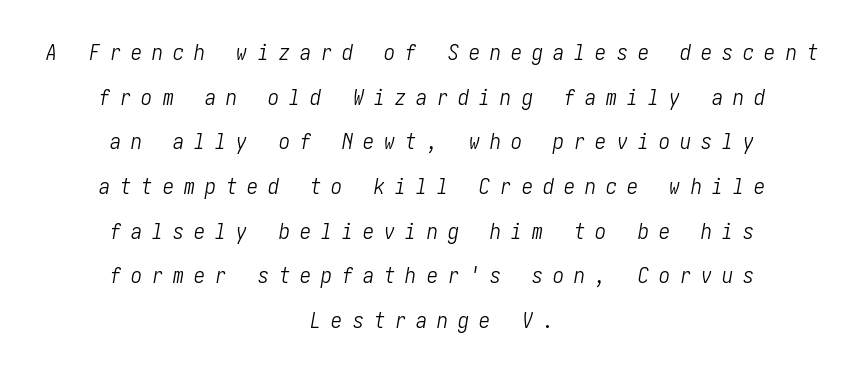
{"italic": "yes", "lean": "right", "slant_degrees": 10, "bold": "no", "underline": "no", "align": "center", "line_spacing": "loose", "line_spacing_ratio": 2.03, "letter_spacing": "wide", "letter_spacing_em": 0.46, "glyph_px": 22}
